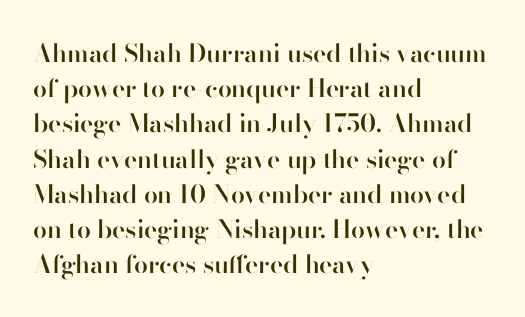
The image shows 25 px text type, upright; set left-aligned, normal line spacing (1.41x), normal letter spacing, not underlined.
